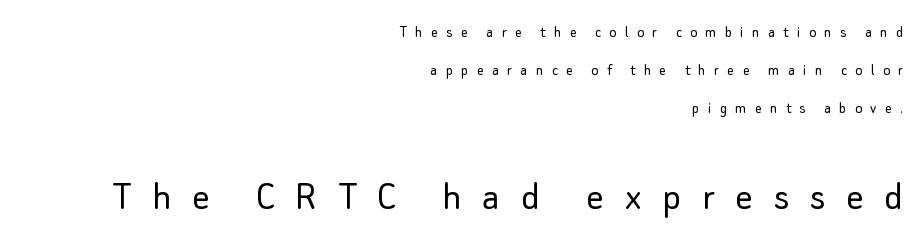
{"serif": "no", "italic": "no", "bold": "no", "weight": "light", "width": "normal", "stroke_contrast": "low", "x_height": "small", "monospaced": "no", "underline": "no", "align": "right", "line_spacing": "loose", "line_spacing_ratio": 2.24, "letter_spacing": "wide", "letter_spacing_em": 0.48, "larger_block": "second", "size_ratio": 2.53, "glyph_px": 43}
